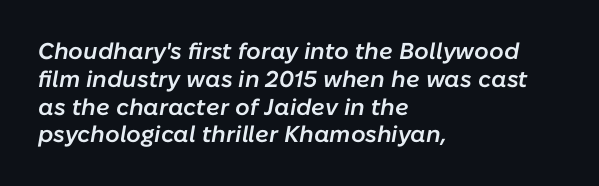
{"italic": "yes", "lean": "right", "slant_degrees": 10, "bold": "semi", "underline": "no", "align": "left", "line_spacing_ratio": 1.21, "letter_spacing": "normal", "letter_spacing_em": 0.0, "glyph_px": 23}
